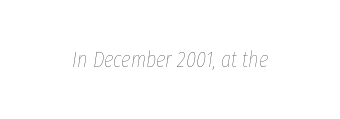
The image shows 22 px text type, italic (leaning right); set normal letter spacing, not underlined.
